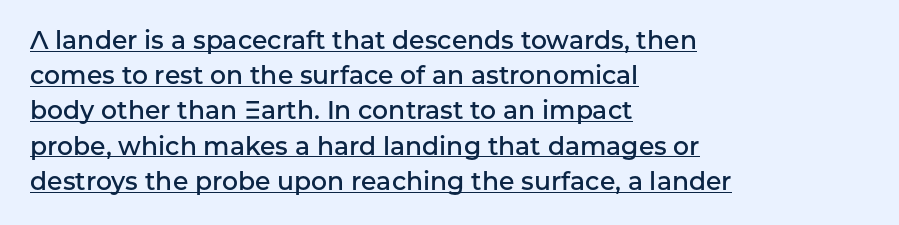
{"italic": "no", "bold": "semi", "underline": "yes", "align": "left", "line_spacing": "normal", "line_spacing_ratio": 1.41, "letter_spacing": "normal", "letter_spacing_em": 0.0, "glyph_px": 25}
